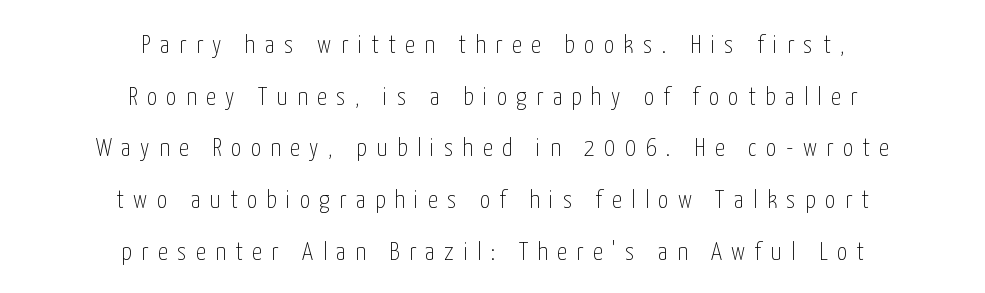
Posture: upright roman. Teacher's note: observe the equal gaps on both sides — that is centered alignment. There is plenty of visible air inserted between adjacent glyphs. The strokes are not fattened; the text isn't bold. Each row of text sits above clean, open space.
